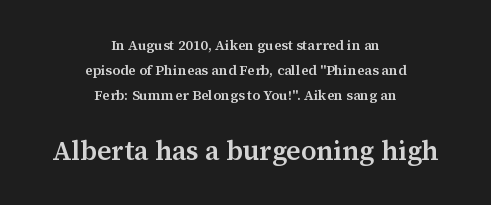
The image shows 27 px text type, upright; set centered, line spacing 1.8x, normal letter spacing, not underlined; the second (bottom) block is 1.93x larger.
